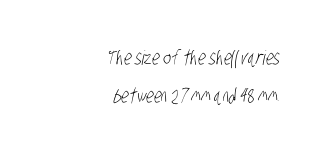
The image shows 20 px text type; set right-aligned, loose line spacing (1.92x), normal letter spacing, not underlined.
